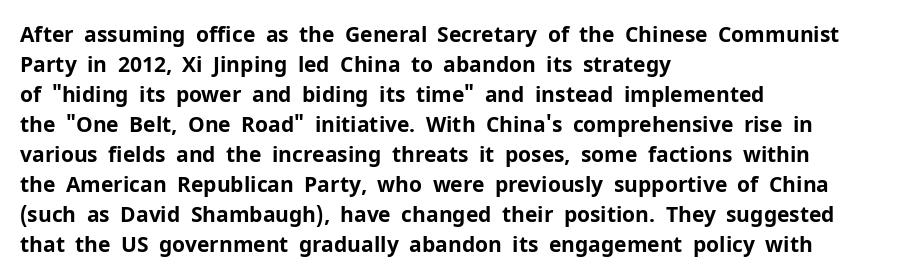
The font's upright variant was chosen for this text. These lines keep a tight, regular rhythm from letter to letter. Notice how thick the strokes are: this is what a full bold looks like. These lines sit exactly where default settings would place them.
